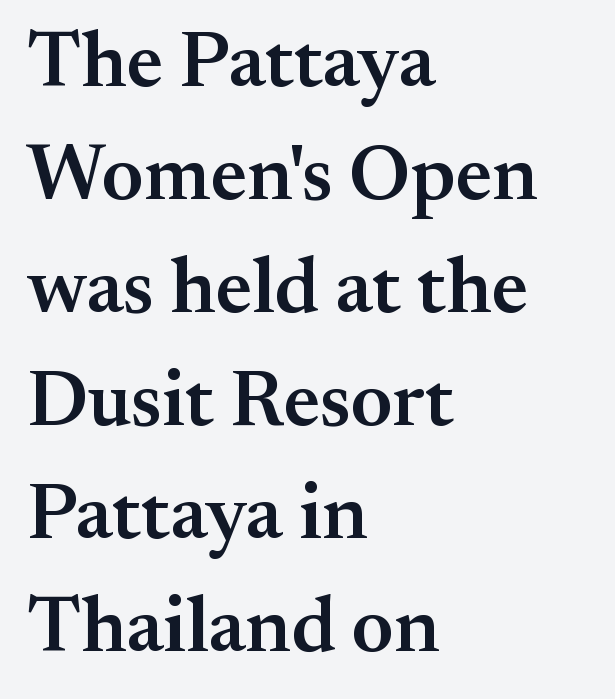
The image shows 79 px semibold serif type, upright; set left-aligned, normal line spacing (1.43x), normal letter spacing, not underlined; medium stroke contrast and a small x-height.
